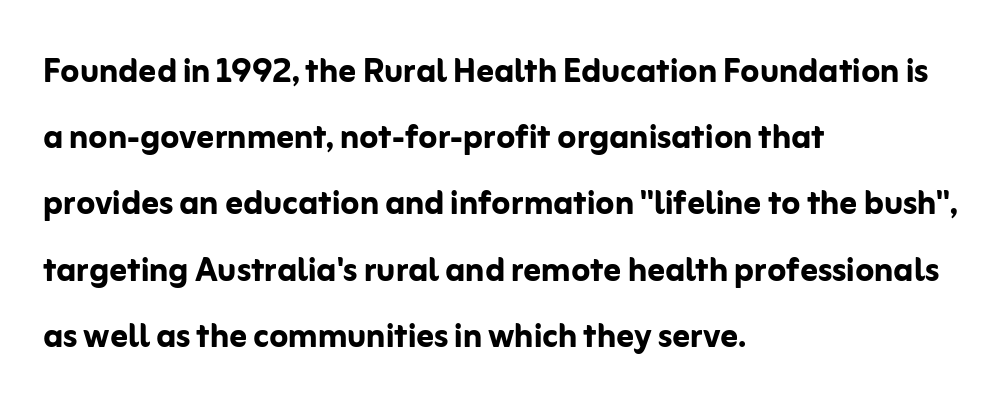
Q: Is the text bold? A: Yes.
Q: Is the text italic (slanted)? A: No, it is upright.
Q: Is the typeface a serif or a sans-serif typeface? A: Sans-serif.
Q: Is the text underlined? A: No.
Q: How is the paragraph aligned? A: Left-aligned.
Q: Is the spacing between letters normal or unusually wide? A: Normal.
Q: Is the spacing between lines tight, normal or loose? A: Normal.
Q: Width (condensed, normal, or wide)? A: Normal.
Q: Stroke contrast? A: Low.
Q: x-height? A: Medium.
Q: Monospaced? A: No.
